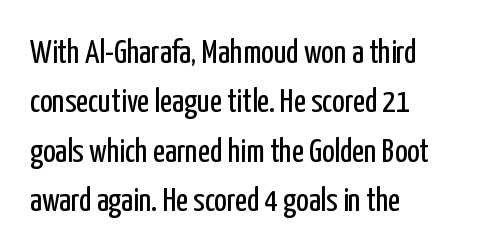
The image shows 33 px regular-weight, condensed sans-serif type, upright; set left-aligned, normal line spacing (1.5x), normal letter spacing, not underlined; low stroke contrast and a medium x-height.
